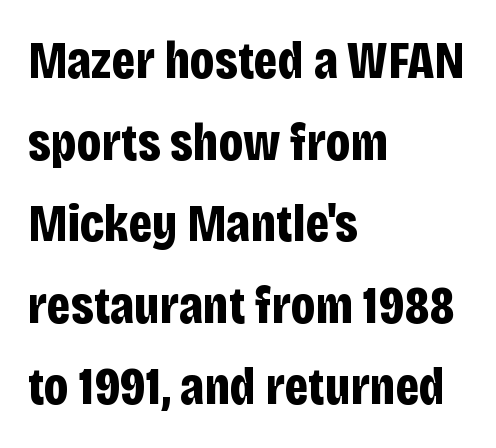
The type sits square on the baseline with zero lean. All the whitespace from short lines collects on the right. Typographic density is high because the face is bold. To sum up the face: it is a sans, with no serifs. Quick note: underline off. Each word holds together tightly as a unit, with standard inter-letter gaps.
